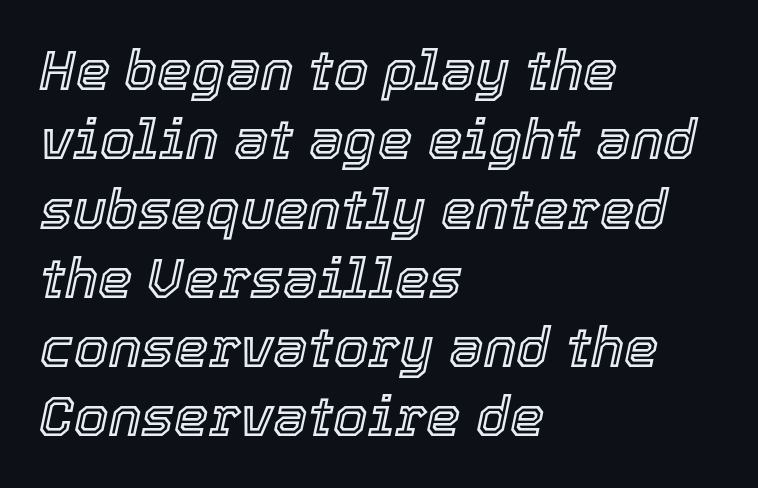
Interline gaps are of average width in this sample. Tracking here is standard; glyphs follow each other at the usual distance. Note the varied advance widths — an 'i' is clearly narrower than an 'm'. The compositor pushed each line to the left boundary. Honestly, there is no underline to notice here at all.
